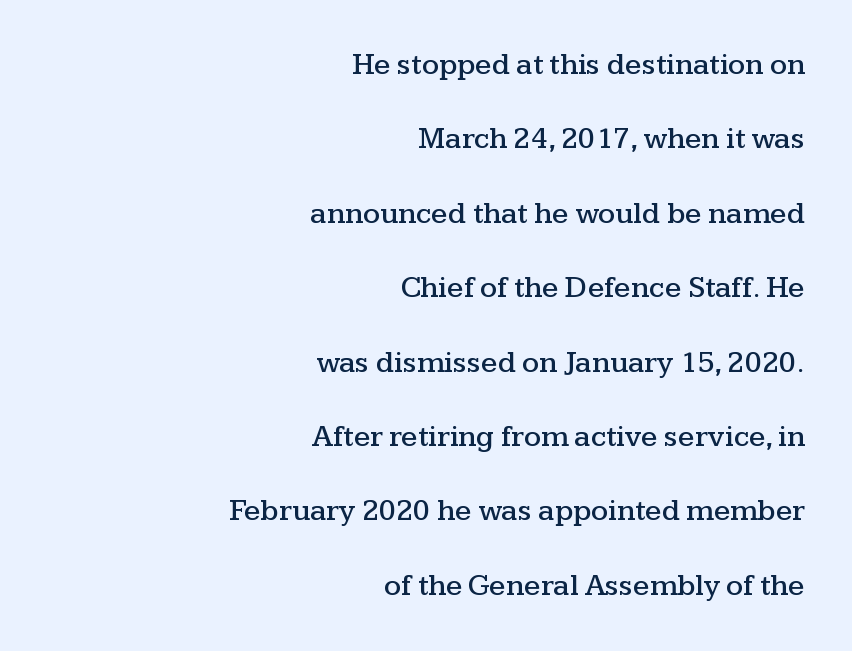
The image shows 30 px wide serif type, upright; set right-aligned, loose line spacing (2.48x), normal letter spacing, not underlined; medium stroke contrast and a medium x-height.
